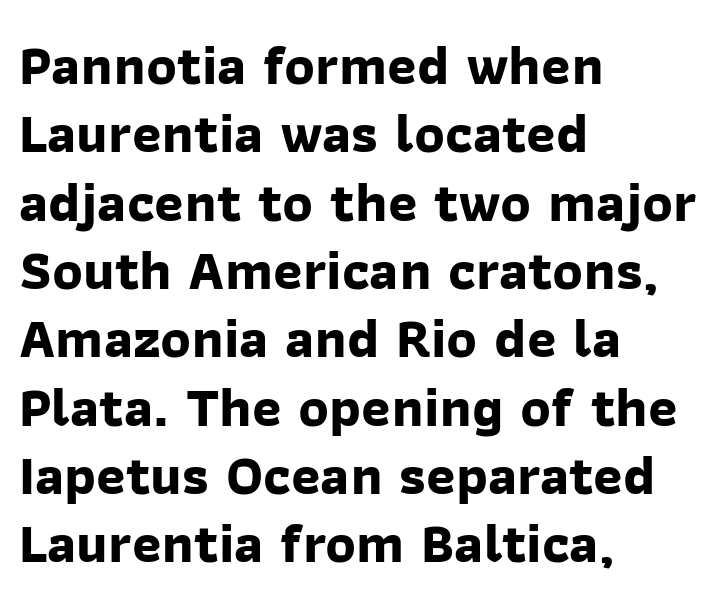
The image shows 56 px bold sans-serif type; set left-aligned, line spacing 1.22x, normal letter spacing, not underlined; low stroke contrast and a medium x-height.
